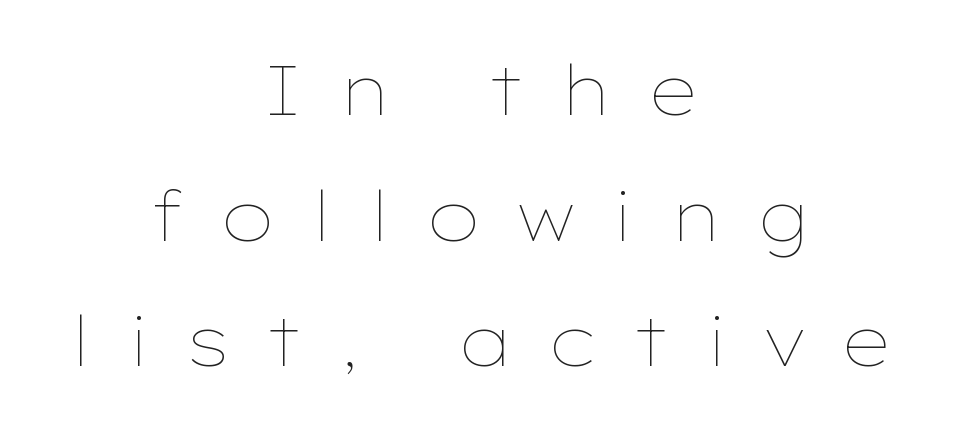
The image shows 69 px thin, wide type, upright; set centered, line spacing 1.82x, unusually wide letter spacing (+0.5 em), not underlined; low stroke contrast and a medium x-height.
